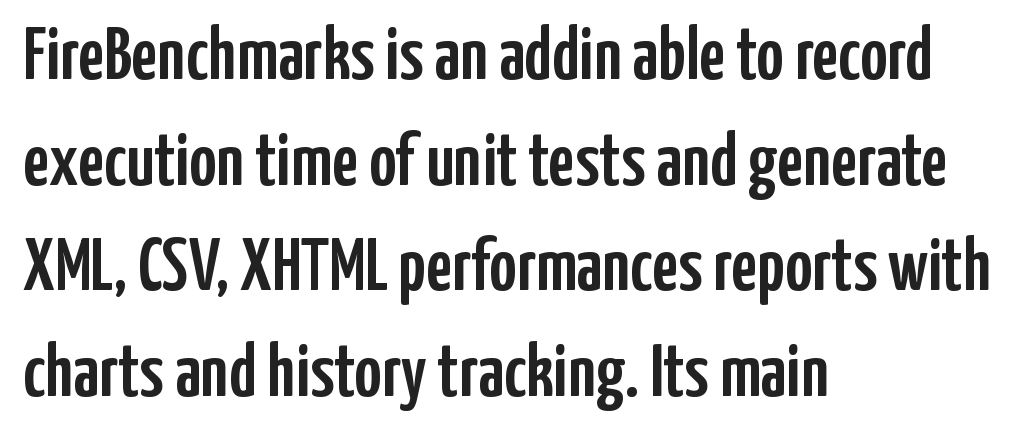
Q: Is the text italic (slanted)? A: No, it is upright.
Q: Is the typeface a serif or a sans-serif typeface? A: Sans-serif.
Q: Is the text underlined? A: No.
Q: How is the paragraph aligned? A: Left-aligned.
Q: Is the spacing between letters normal or unusually wide? A: Normal.
Q: Is the spacing between lines tight, normal or loose? A: Normal.
Q: Width (condensed, normal, or wide)? A: Condensed.
Q: Stroke contrast? A: Low.
Q: x-height? A: Medium.
Q: Monospaced? A: No.
